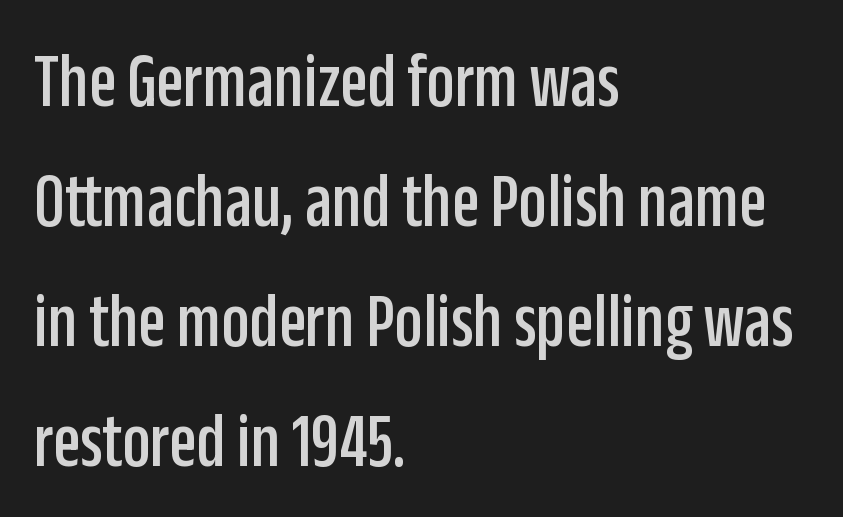
{"serif": "no", "italic": "no", "width": "condensed", "stroke_contrast": "low", "x_height": "large", "monospaced": "no", "underline": "no", "align": "left", "line_spacing": "normal", "line_spacing_ratio": 1.52, "letter_spacing": "normal", "letter_spacing_em": 0.0, "glyph_px": 79}
